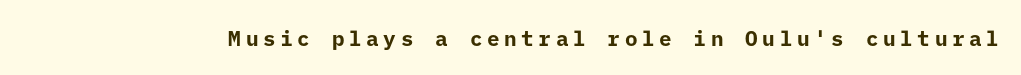
The image shows 21 px bold type, upright; set unusually wide letter spacing (+0.22 em), not underlined.
